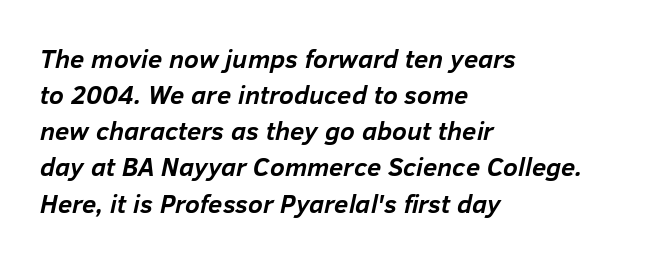
The image shows 26 px bold type, italic (leaning right); set left-aligned, normal line spacing (1.39x), normal letter spacing, not underlined.
